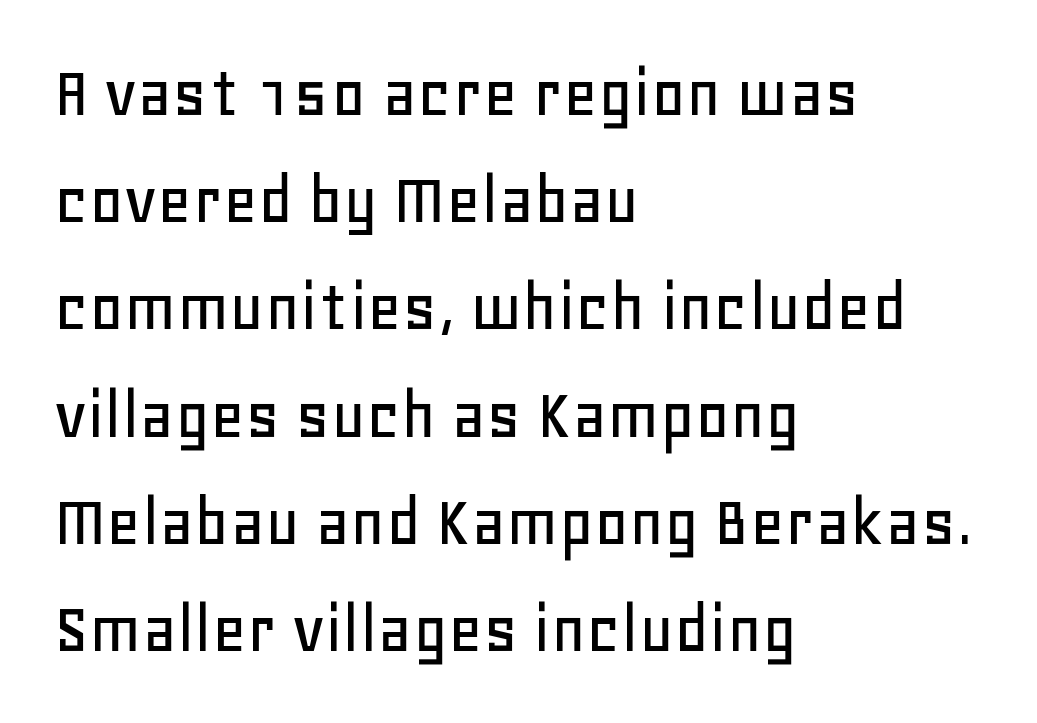
Q: Is the text italic (slanted)? A: No, it is upright.
Q: Is the typeface a serif or a sans-serif typeface? A: Sans-serif.
Q: Is the text underlined? A: No.
Q: How is the paragraph aligned? A: Left-aligned.
Q: Is the spacing between letters normal or unusually wide? A: Normal.
Q: Is the spacing between lines tight, normal or loose? A: Normal.
Q: Width (condensed, normal, or wide)? A: Normal.
Q: Stroke contrast? A: Low.
Q: x-height? A: Large.
Q: Monospaced? A: No.
